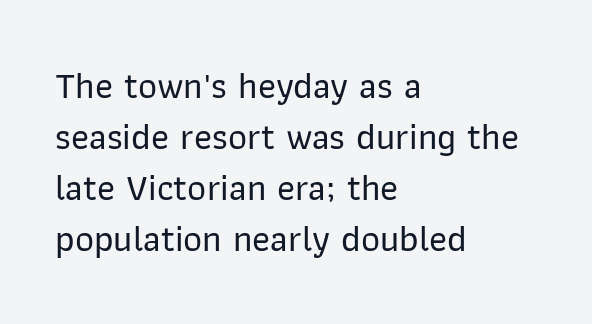
The image shows 37 px sans-serif type, upright; set left-aligned, normal line spacing (1.38x), normal letter spacing, not underlined; low stroke contrast and a medium x-height.
